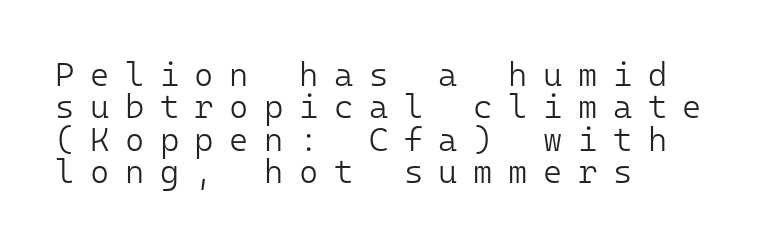
Line beginnings align vertically; line endings do not. This rendering widens character spacing well past its baseline value. Quick note: not italic, upright. Stroke thickness stays within the range of a standard reading face or lighter.
